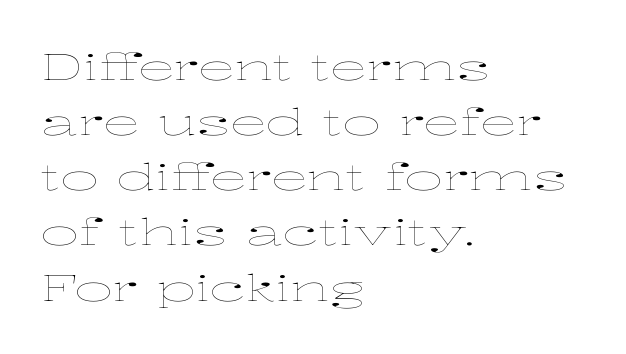
Q: Is the text bold? A: No.
Q: Is the text italic (slanted)? A: No, it is upright.
Q: Is the text underlined? A: No.
Q: How is the paragraph aligned? A: Left-aligned.
Q: Is the spacing between letters normal or unusually wide? A: Normal.
Q: Is the spacing between lines tight, normal or loose? A: Normal.
Q: Width (condensed, normal, or wide)? A: Wide.
Q: Stroke contrast? A: Low.
Q: x-height? A: Medium.
Q: Monospaced? A: No.
